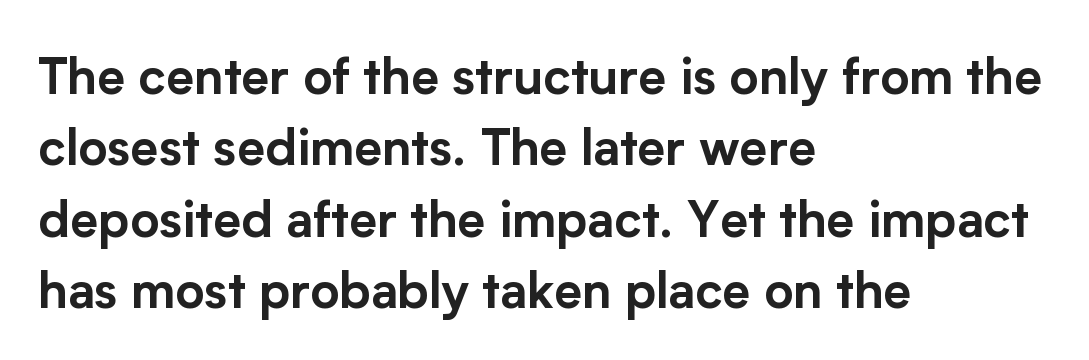
{"serif": "no", "italic": "no", "width": "normal", "stroke_contrast": "low", "x_height": "medium", "monospaced": "no", "underline": "no", "align": "left", "line_spacing": "normal", "line_spacing_ratio": 1.43, "letter_spacing": "normal", "letter_spacing_em": 0.0, "glyph_px": 50}
